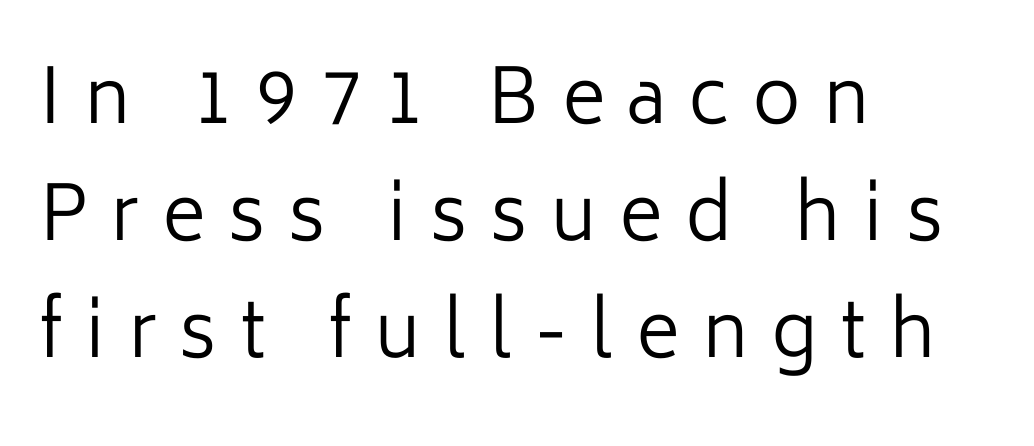
The image shows 75 px regular-weight sans-serif type, upright; set left-aligned, normal line spacing (1.56x), unusually wide letter spacing (+0.3 em), not underlined; low stroke contrast and a medium x-height.
